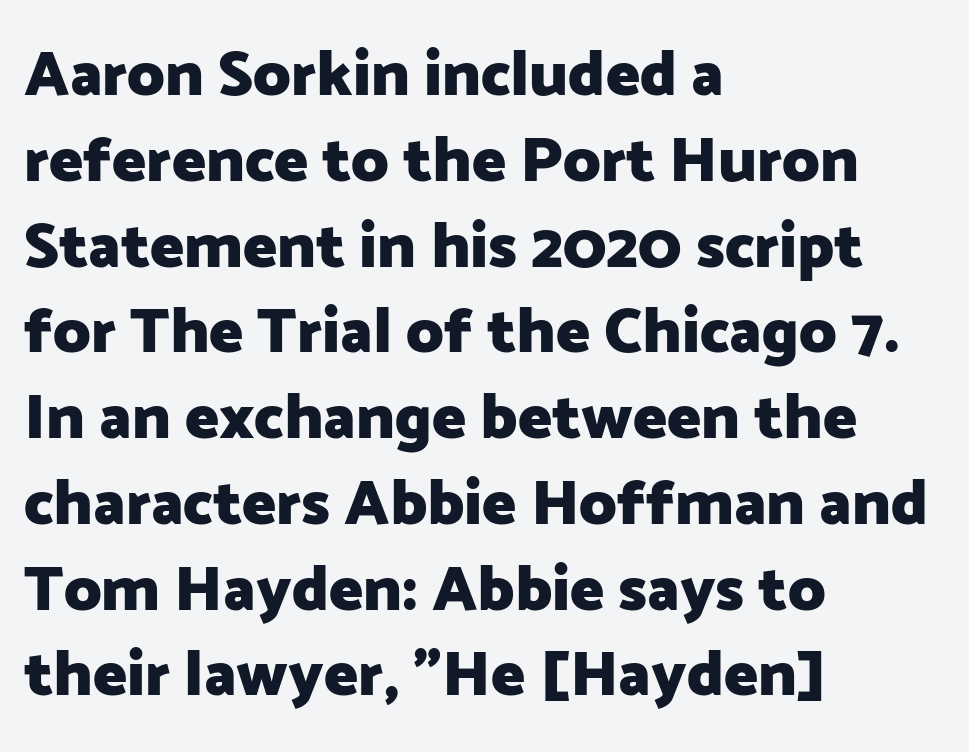
Q: Is the text bold? A: Yes.
Q: Is the text italic (slanted)? A: No, it is upright.
Q: Is the typeface a serif or a sans-serif typeface? A: Sans-serif.
Q: Is the text underlined? A: No.
Q: How is the paragraph aligned? A: Left-aligned.
Q: Is the spacing between letters normal or unusually wide? A: Normal.
Q: Is the spacing between lines tight, normal or loose? A: Normal.
Q: Width (condensed, normal, or wide)? A: Normal.
Q: Stroke contrast? A: Low.
Q: x-height? A: Medium.
Q: Monospaced? A: No.
